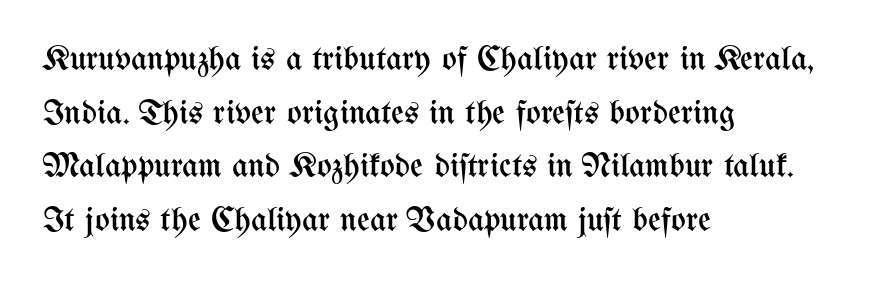
{"italic": "no", "bold": "no", "weight": "regular", "width": "condensed", "stroke_contrast": "medium", "x_height": "medium", "monospaced": "no", "underline": "no", "align": "left", "line_spacing": "normal", "line_spacing_ratio": 1.53, "letter_spacing": "normal", "letter_spacing_em": 0.0, "glyph_px": 35}
